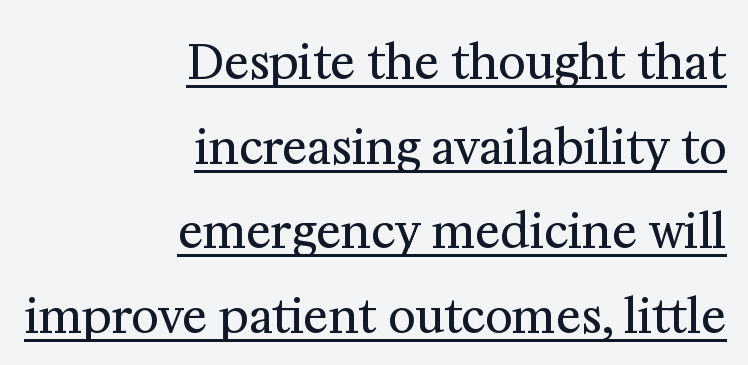
Q: Is the text bold? A: No.
Q: Is the text italic (slanted)? A: No, it is upright.
Q: Is the typeface a serif or a sans-serif typeface? A: Serif.
Q: Is the text underlined? A: Yes.
Q: How is the paragraph aligned? A: Right-aligned.
Q: Is the spacing between letters normal or unusually wide? A: Normal.
Q: Width (condensed, normal, or wide)? A: Normal.
Q: Stroke contrast? A: Medium.
Q: x-height? A: Medium.
Q: Monospaced? A: No.
